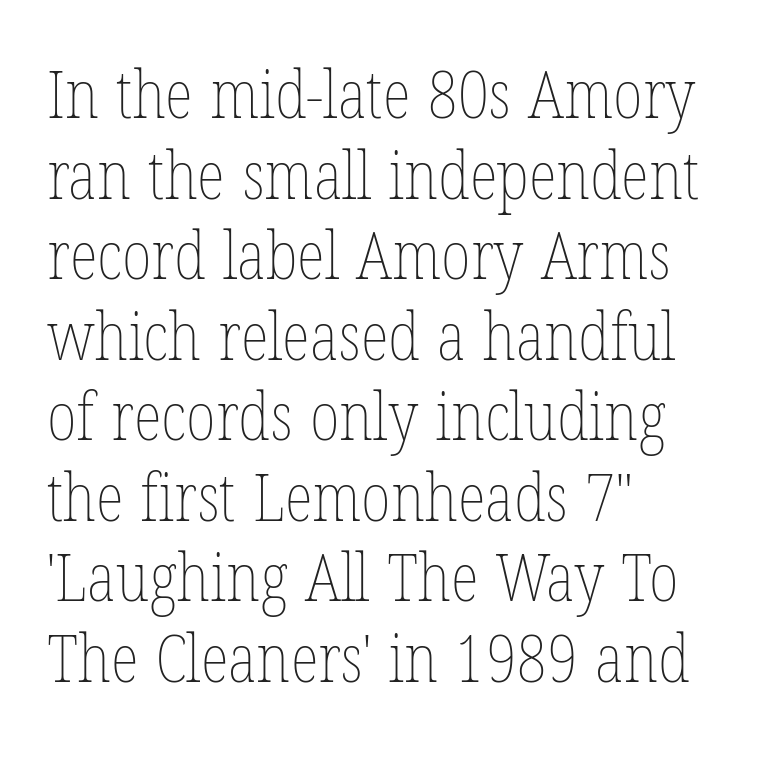
Words appear dense and cohesive because spacing is normal. Is there any slant? The stems are plumb. Lines of text with bare space underneath. Heft: none added — not bold. The passage shown is typed in a proportional face where columns would drift. Layout note: lines flush left.
